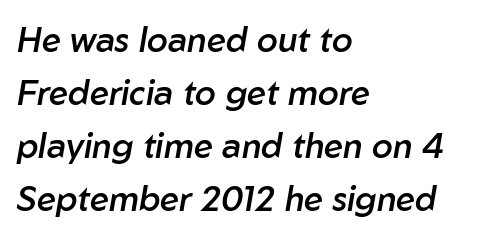
The image shows 34 px semibold type, italic (leaning right); set left-aligned, normal line spacing (1.56x), normal letter spacing, not underlined; low stroke contrast and a medium x-height.
